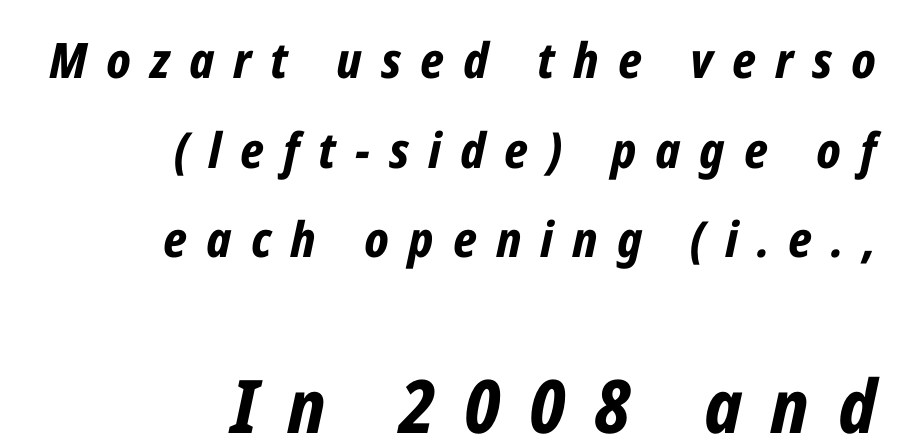
Do the characters align in a grid? No, the font is proportional. In CSS terms this would be text-align: right. Size hierarchy here favors the trailing block over the leading one. Someone cranked the tracking dial way up on this one.
